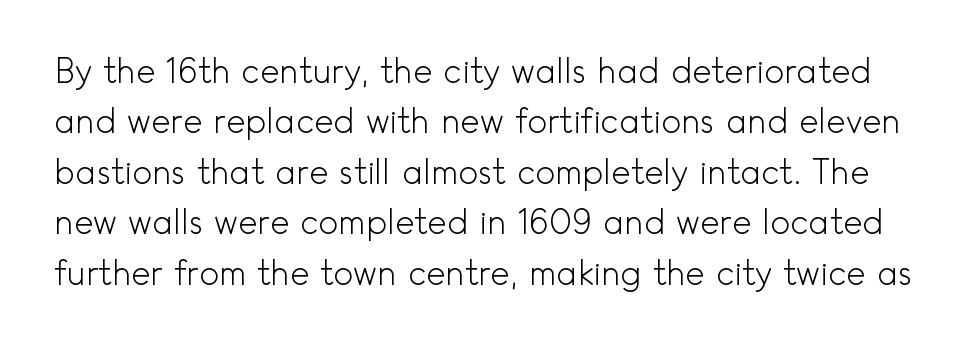
Q: Is the text bold? A: No.
Q: Is the text italic (slanted)? A: No, it is upright.
Q: Is the typeface a serif or a sans-serif typeface? A: Sans-serif.
Q: Is the text underlined? A: No.
Q: Is the spacing between letters normal or unusually wide? A: Normal.
Q: Is the spacing between lines tight, normal or loose? A: Normal.
Q: Width (condensed, normal, or wide)? A: Normal.
Q: x-height? A: Small.
Q: Monospaced? A: No.
